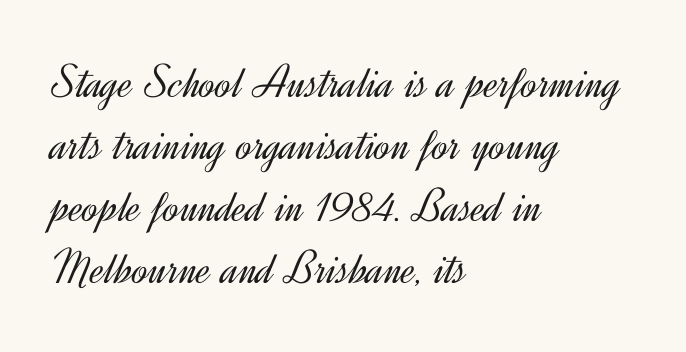
{"serif": "no", "bold": "no", "weight": "light", "width": "normal", "x_height": "small", "monospaced": "no", "underline": "no", "align": "left", "line_spacing": "normal", "line_spacing_ratio": 1.29, "letter_spacing": "normal", "letter_spacing_em": 0.0, "glyph_px": 48}
